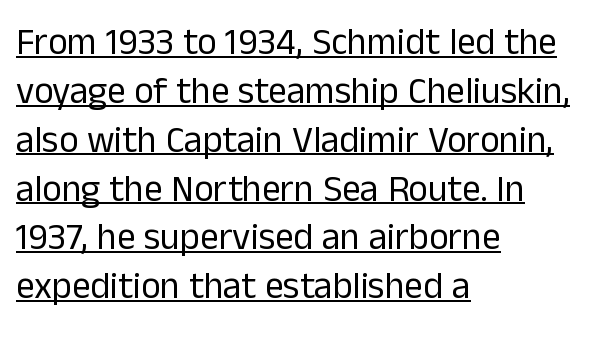
Q: Is the text bold? A: No.
Q: Is the text italic (slanted)? A: No, it is upright.
Q: Is the typeface a serif or a sans-serif typeface? A: Sans-serif.
Q: Is the text underlined? A: Yes.
Q: How is the paragraph aligned? A: Left-aligned.
Q: Is the spacing between letters normal or unusually wide? A: Normal.
Q: Is the spacing between lines tight, normal or loose? A: Normal.
Q: Width (condensed, normal, or wide)? A: Normal.
Q: Stroke contrast? A: Low.
Q: x-height? A: Medium.
Q: Monospaced? A: No.
